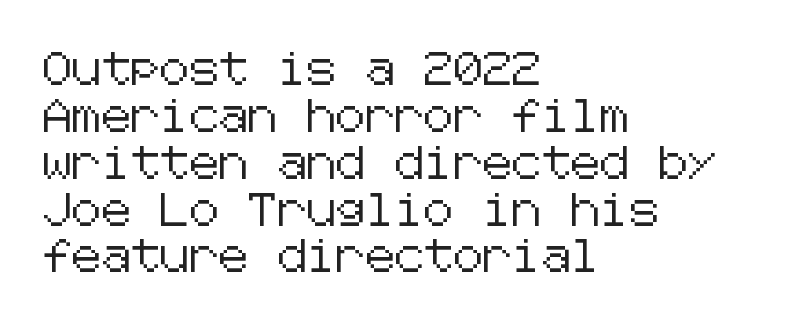
{"serif": "no", "italic": "no", "width": "normal", "stroke_contrast": "low", "x_height": "medium", "underline": "no", "align": "left", "line_spacing": "normal", "line_spacing_ratio": 1.42, "letter_spacing": "normal", "letter_spacing_em": 0.0, "glyph_px": 33}
